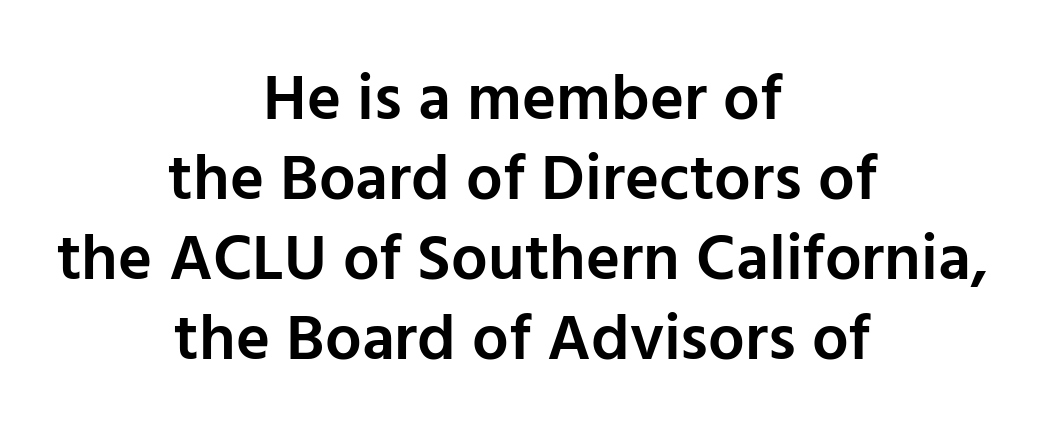
Q: Is the text bold? A: Semi-bold.
Q: Is the text italic (slanted)? A: No, it is upright.
Q: Is the typeface a serif or a sans-serif typeface? A: Sans-serif.
Q: Is the text underlined? A: No.
Q: How is the paragraph aligned? A: Centered.
Q: Is the spacing between letters normal or unusually wide? A: Normal.
Q: Width (condensed, normal, or wide)? A: Normal.
Q: Stroke contrast? A: Low.
Q: x-height? A: Medium.
Q: Monospaced? A: No.
